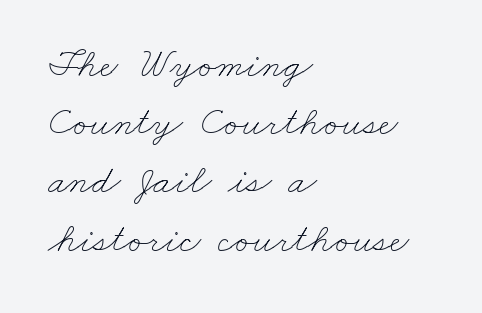
Q: Is the text bold? A: No.
Q: Is the text underlined? A: No.
Q: How is the paragraph aligned? A: Left-aligned.
Q: Is the spacing between letters normal or unusually wide? A: Normal.
Q: Is the spacing between lines tight, normal or loose? A: Normal.
Q: Width (condensed, normal, or wide)? A: Wide.
Q: Stroke contrast? A: Low.
Q: x-height? A: Small.
Q: Monospaced? A: No.
